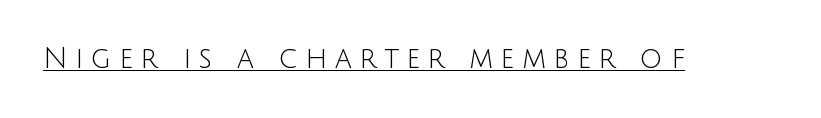
The image shows 28 px light sans-serif type, upright; set unusually wide letter spacing (+0.27 em), underlined; low stroke contrast and a large x-height.
